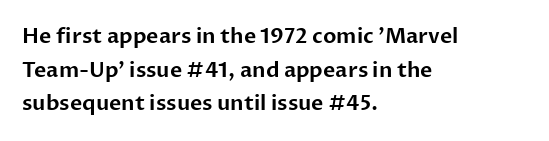
The image shows 21 px text type, upright; set left-aligned, normal line spacing (1.6x), normal letter spacing, not underlined.
